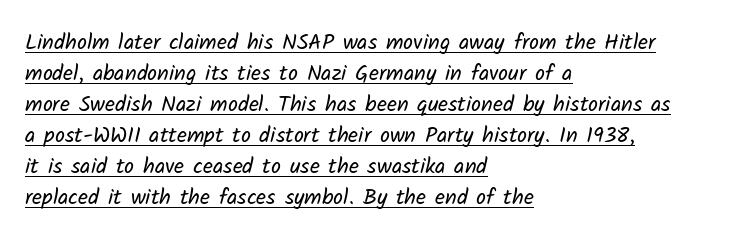
Q: Is the text bold? A: No.
Q: Is the text underlined? A: Yes.
Q: How is the paragraph aligned? A: Left-aligned.
Q: Is the spacing between letters normal or unusually wide? A: Normal.
Q: Is the spacing between lines tight, normal or loose? A: Normal.
